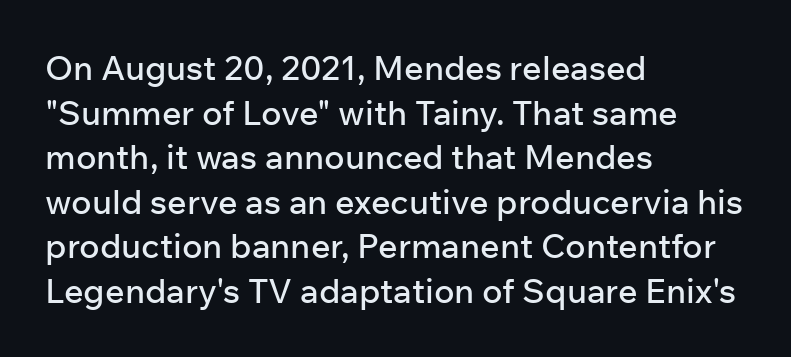
The image shows 34 px sans-serif type, upright; set left-aligned, normal line spacing (1.31x), normal letter spacing, not underlined; low stroke contrast and a medium x-height.
